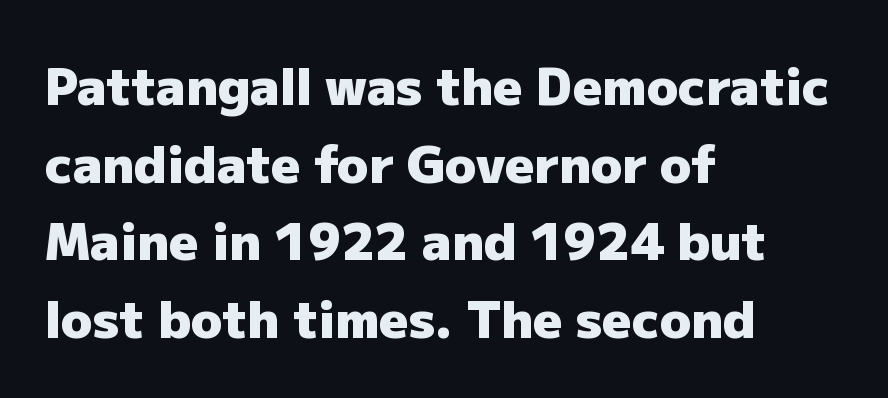
The image shows 51 px heavy sans-serif type, upright; set left-aligned, normal line spacing (1.52x), normal letter spacing, not underlined; low stroke contrast and a medium x-height.
